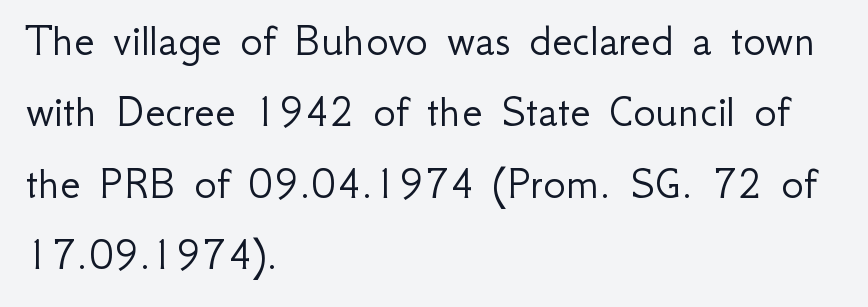
The image shows 47 px light sans-serif type, upright; set left-aligned, normal line spacing (1.52x), normal letter spacing, not underlined; low stroke contrast and a small x-height.
